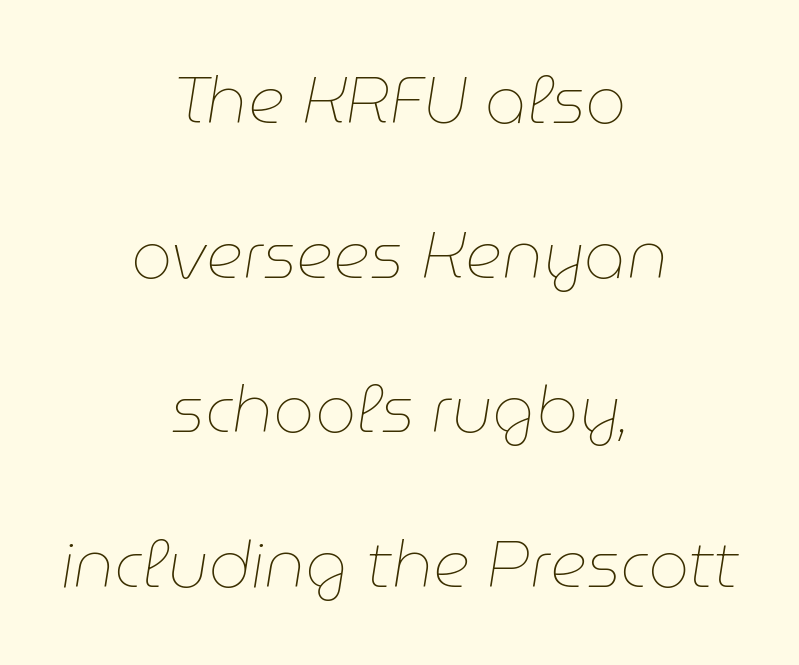
{"italic": "yes", "lean": "right", "slant_degrees": 9, "bold": "no", "weight": "thin", "width": "normal", "stroke_contrast": "low", "x_height": "medium", "monospaced": "no", "underline": "no", "align": "center", "line_spacing": "loose", "line_spacing_ratio": 2.38, "letter_spacing": "normal", "letter_spacing_em": 0.0, "glyph_px": 65}
